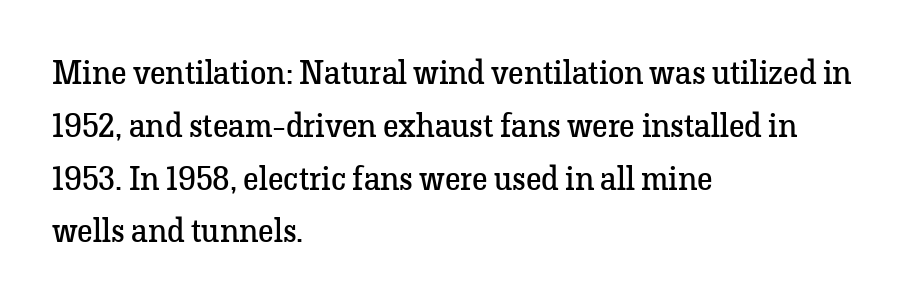
{"serif": "yes", "italic": "no", "bold": "no", "weight": "regular", "width": "normal", "stroke_contrast": "low", "x_height": "medium", "monospaced": "no", "underline": "no", "align": "left", "line_spacing": "normal", "line_spacing_ratio": 1.6, "letter_spacing": "normal", "letter_spacing_em": 0.0, "glyph_px": 33}
